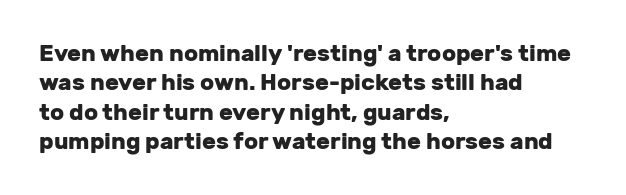
In terms of posture, this sample is upright. Whoever set this chose a conventional vertical rhythm. The space directly below the letters is spotless. A typesetter would call this zero additional tracking.
